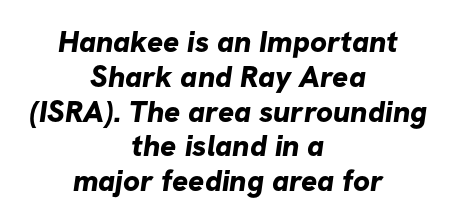
The image shows 30 px bold sans-serif type; set centered, line spacing 1.16x, normal letter spacing, not underlined; low stroke contrast and a medium x-height.
